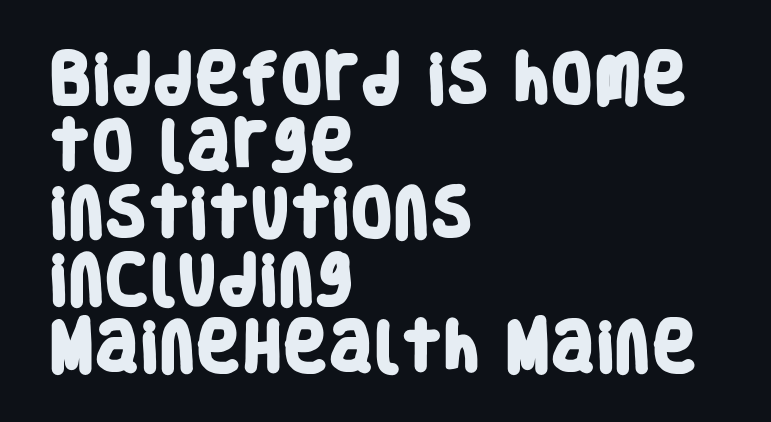
{"serif": "no", "bold": "yes", "weight": "heavy", "width": "condensed", "stroke_contrast": "low", "x_height": "large", "monospaced": "no", "underline": "no", "align": "left", "line_spacing_ratio": 1.22, "letter_spacing": "normal", "letter_spacing_em": 0.0, "glyph_px": 55}
